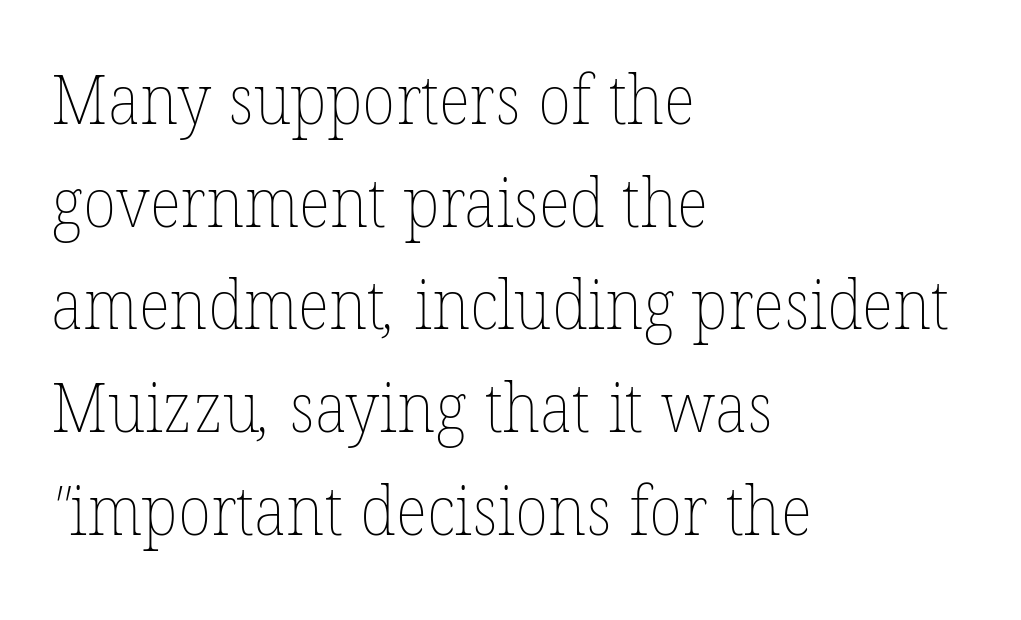
Q: Is the text bold? A: No.
Q: Is the text underlined? A: No.
Q: How is the paragraph aligned? A: Left-aligned.
Q: Is the spacing between letters normal or unusually wide? A: Normal.
Q: Is the spacing between lines tight, normal or loose? A: Normal.
Q: Width (condensed, normal, or wide)? A: Normal.
Q: Stroke contrast? A: Low.
Q: x-height? A: Medium.
Q: Monospaced? A: No.
